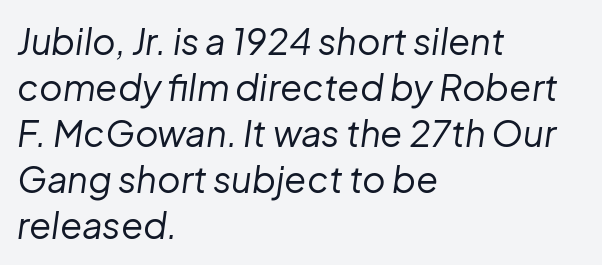
Q: Is the text bold? A: No.
Q: Is the text italic (slanted)? A: Yes, it leans right by about 8 degrees.
Q: Is the text underlined? A: No.
Q: How is the paragraph aligned? A: Left-aligned.
Q: Is the spacing between letters normal or unusually wide? A: Normal.
Q: Is the spacing between lines tight, normal or loose? A: Normal.
Q: Width (condensed, normal, or wide)? A: Normal.
Q: Stroke contrast? A: Low.
Q: x-height? A: Medium.
Q: Monospaced? A: No.
